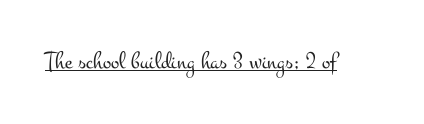
The letterforms sit at book weight or below. Here the glyphs are tracked normally, forming tight word shapes. The words here are underlined.
